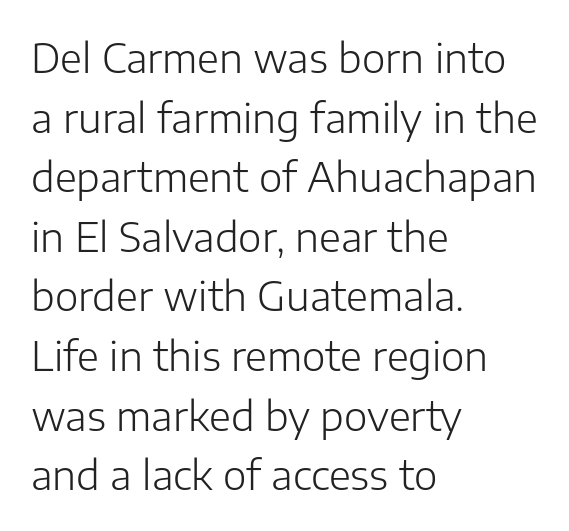
The image shows 40 px light sans-serif type, upright; set left-aligned, normal line spacing (1.49x), normal letter spacing, not underlined; low stroke contrast and a medium x-height.
